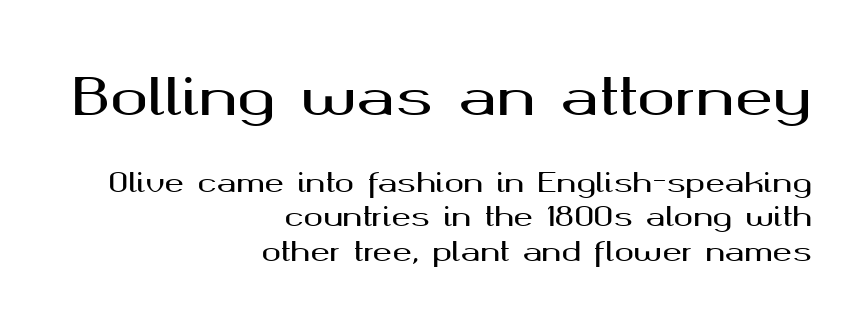
{"serif": "no", "italic": "no", "width": "wide", "stroke_contrast": "medium", "x_height": "medium", "monospaced": "no", "underline": "no", "align": "right", "line_spacing": "normal", "line_spacing_ratio": 1.32, "letter_spacing": "normal", "letter_spacing_em": 0.0, "larger_block": "first", "size_ratio": 1.96, "glyph_px": 51}
